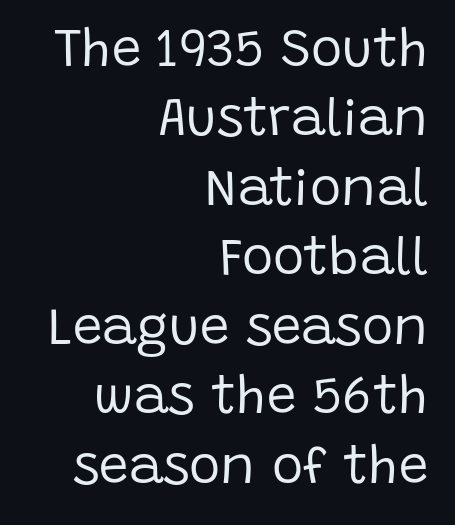
Do the letters lean? They stand straight. Nobody drew a line under any word here. Weight class: somewhere from thin through regular. The letters advance in unequal steps, a hallmark of proportional type. The letters carry no serifs — their stems end cleanly without finishing strokes. The space between consecutive lines is moderate.
